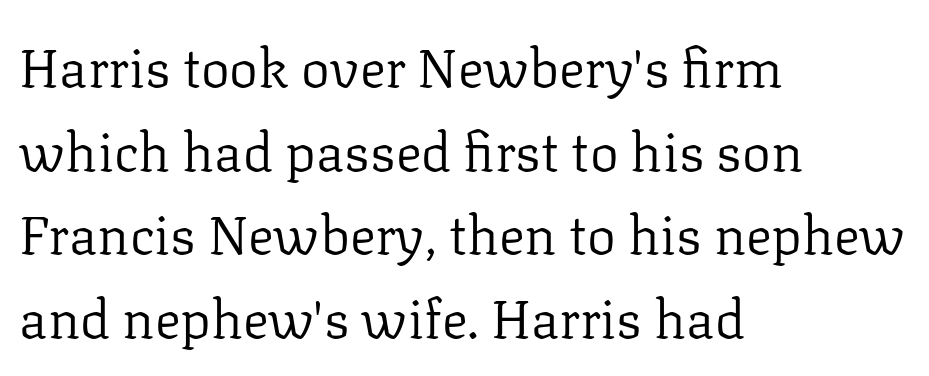
Q: Is the text bold? A: No.
Q: Is the text italic (slanted)? A: No, it is upright.
Q: Is the typeface a serif or a sans-serif typeface? A: Serif.
Q: Is the text underlined? A: No.
Q: How is the paragraph aligned? A: Left-aligned.
Q: Is the spacing between letters normal or unusually wide? A: Normal.
Q: Is the spacing between lines tight, normal or loose? A: Normal.
Q: Width (condensed, normal, or wide)? A: Normal.
Q: Stroke contrast? A: Low.
Q: x-height? A: Medium.
Q: Monospaced? A: No.
